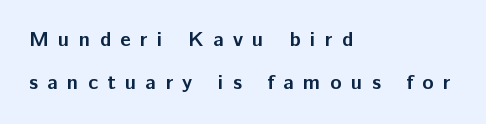
The image shows 21 px bold type, upright; set left-aligned, loose line spacing (2.07x), unusually wide letter spacing (+0.44 em), not underlined.
